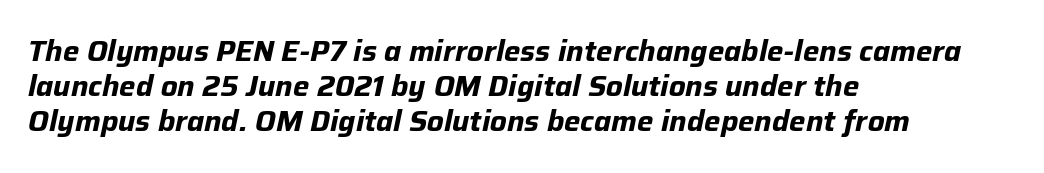
One-word summary of the alignment: left. The line texture is even and compact thanks to regular tracking. The rendering uses natural spacing where letterforms have individual widths. Descender tails drop into unmarked territory. The font's italic variant was chosen for this text. I'd describe the lettering as bold — thick and assertive.
